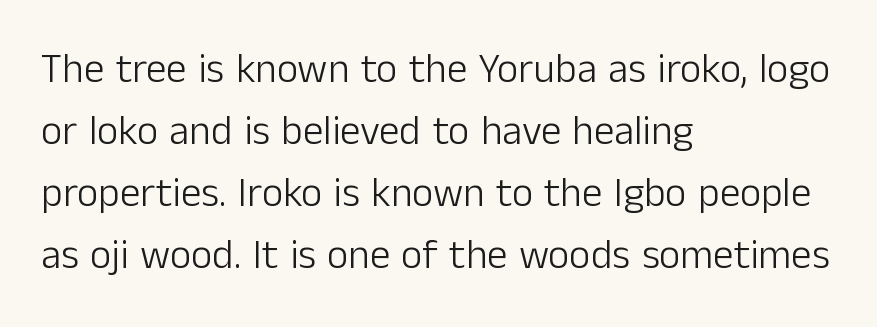
The image shows 41 px light sans-serif type, upright; set left-aligned, normal line spacing (1.51x), normal letter spacing, not underlined; low stroke contrast and a medium x-height.
